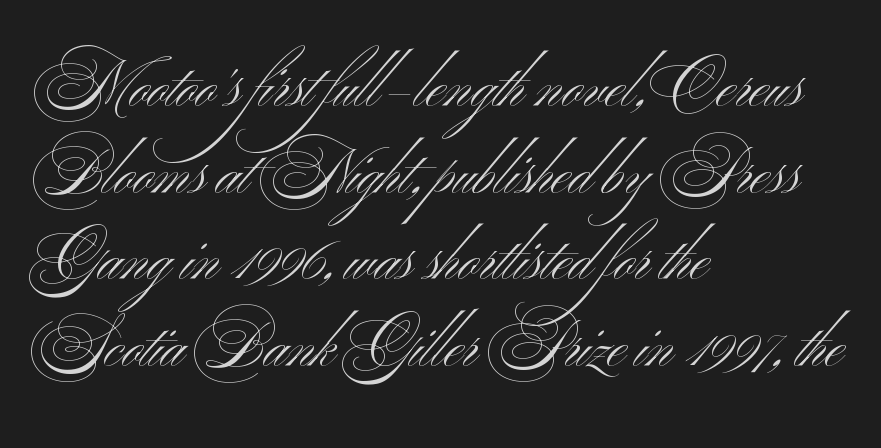
Q: Is the text bold? A: No.
Q: Is the text italic (slanted)? A: Yes.
Q: Is the typeface a serif or a sans-serif typeface? A: Sans-serif.
Q: Is the text underlined? A: No.
Q: How is the paragraph aligned? A: Left-aligned.
Q: Is the spacing between letters normal or unusually wide? A: Normal.
Q: Is the spacing between lines tight, normal or loose? A: Normal.
Q: Width (condensed, normal, or wide)? A: Wide.
Q: Stroke contrast? A: Medium.
Q: x-height? A: Small.
Q: Monospaced? A: No.
